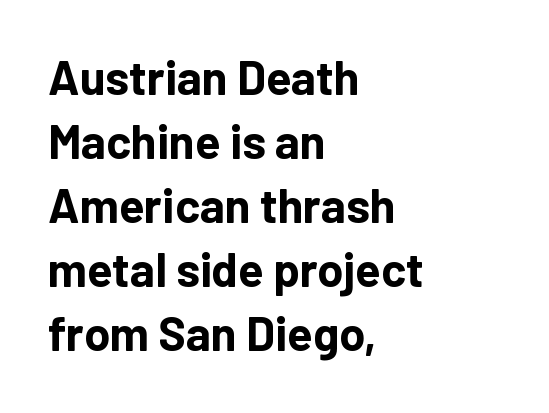
The image shows 47 px bold sans-serif type, upright; set left-aligned, normal line spacing (1.36x), normal letter spacing, not underlined; low stroke contrast and a medium x-height.
